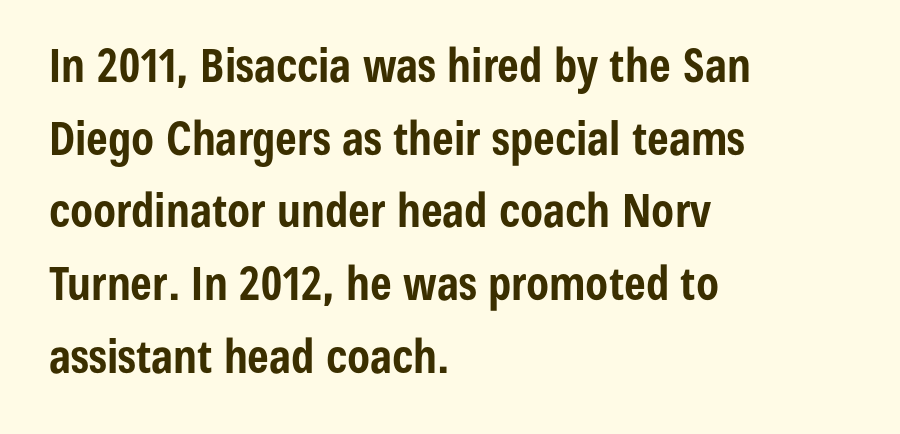
A student would call this left alignment; a typographer would say flush left, rag right. Looks like regular typesetting: each glyph gets only the width it needs. Do the letters lean? They stand straight. Reading down the column, the eye jumps a familiar distance to each next line.
